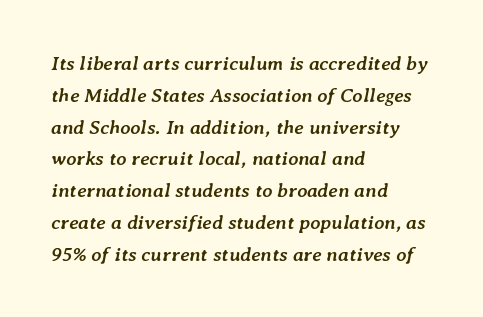
{"italic": "yes", "lean": "right", "slant_degrees": 7, "bold": "yes", "underline": "no", "align": "left", "line_spacing": "normal", "line_spacing_ratio": 1.59, "letter_spacing": "normal", "letter_spacing_em": 0.0, "glyph_px": 20}
